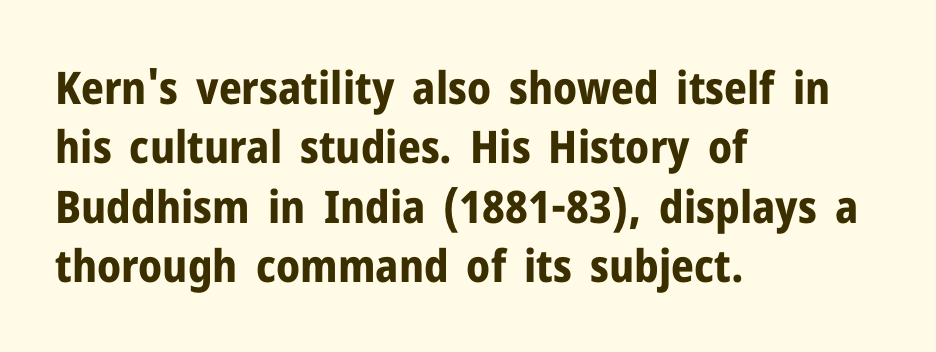
The image shows 45 px bold sans-serif type, upright; set left-aligned, normal line spacing (1.32x), normal letter spacing, not underlined; low stroke contrast and a medium x-height.
